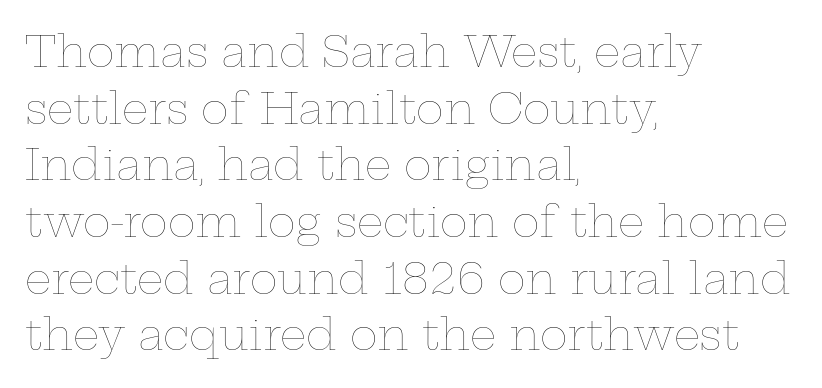
The leading is moderate, giving the passage an even texture. What stands out about the letter spacing? Nothing — it is the standard amount. The axis of the letterforms is exactly vertical. The area under the type is left untouched. Stems and bowls with no extra thickness — not bold.
